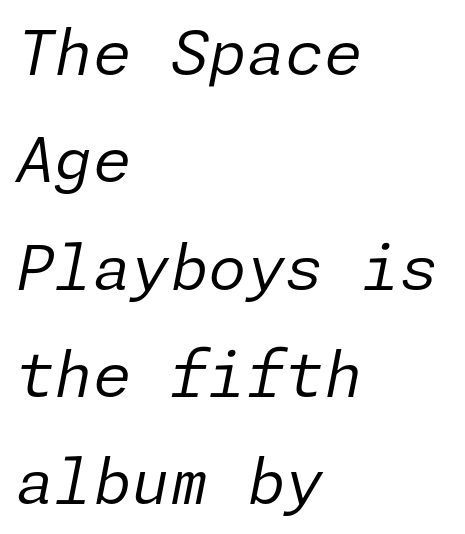
The image shows 62 px regular-weight type, italic (leaning right); set left-aligned, line spacing 1.73x, normal letter spacing, not underlined; low stroke contrast and a medium x-height.
